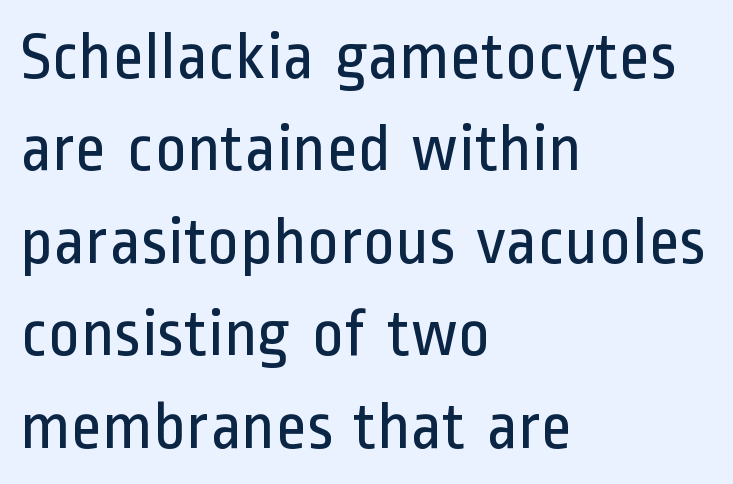
The image shows 68 px regular-weight, condensed sans-serif type, upright; set left-aligned, normal line spacing (1.36x), normal letter spacing, not underlined; low stroke contrast and a medium x-height.
